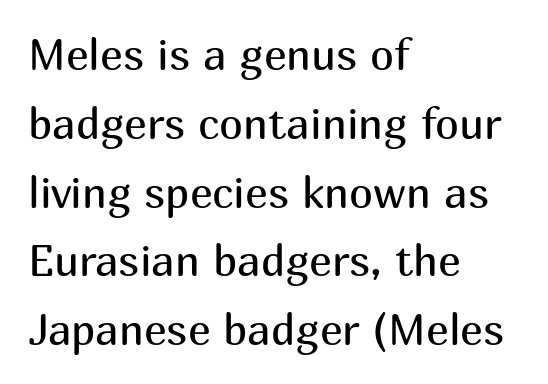
The image shows 43 px regular-weight sans-serif type, upright; set left-aligned, normal line spacing (1.6x), normal letter spacing, not underlined; medium stroke contrast and a medium x-height.
